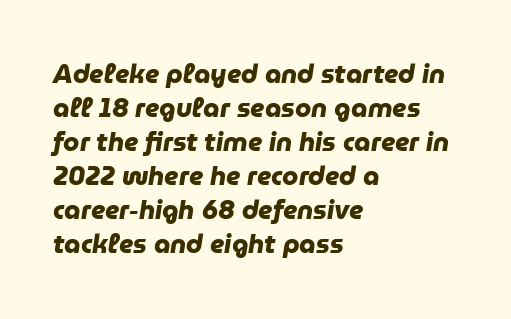
Every row of glyphs begins at an identical x-position on the left. The specimen omits any rule beneath the text block's lines. On the weight axis this lands at bold, roughly 700. Quick note: interline space is typical. Compared with typical body copy, the letter spacing here is the same.
